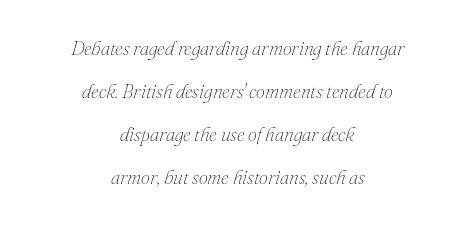
Q: Is the text bold? A: No.
Q: Is the text italic (slanted)? A: Yes, it leans right by about 16 degrees.
Q: Is the text underlined? A: No.
Q: How is the paragraph aligned? A: Centered.
Q: Is the spacing between letters normal or unusually wide? A: Normal.
Q: Is the spacing between lines tight, normal or loose? A: Loose.
